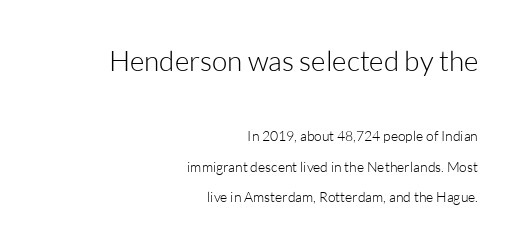
Q: Is the text bold? A: No.
Q: Is the text italic (slanted)? A: No, it is upright.
Q: Is the typeface a serif or a sans-serif typeface? A: Sans-serif.
Q: Is the text underlined? A: No.
Q: How is the paragraph aligned? A: Right-aligned.
Q: Is the spacing between letters normal or unusually wide? A: Normal.
Q: Is the spacing between lines tight, normal or loose? A: Loose.
Q: Which block of text is set in a larger size, the first (top) or the second (bottom)? A: The first (top) one.
Q: Width (condensed, normal, or wide)? A: Normal.
Q: Stroke contrast? A: Low.
Q: x-height? A: Medium.
Q: Monospaced? A: No.
